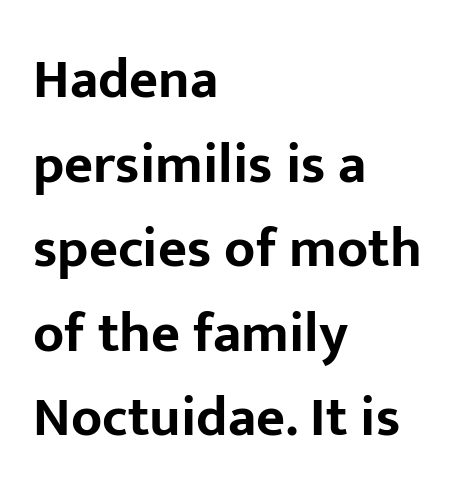
Line starts are locked; line ends wander. A typesetter would call this proportional, since set widths differ per character. Typographic density is high because the face is bold. The rendering uses a moderate line-height, typical for paragraphs. Is there any slant? The stems are plumb.
